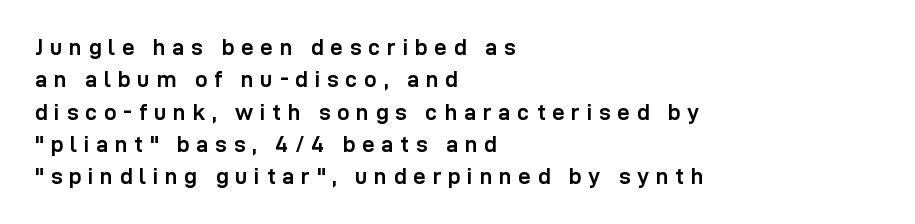
The image shows 22 px bold type, upright; set left-aligned, normal line spacing (1.47x), unusually wide letter spacing (+0.31 em), not underlined.
